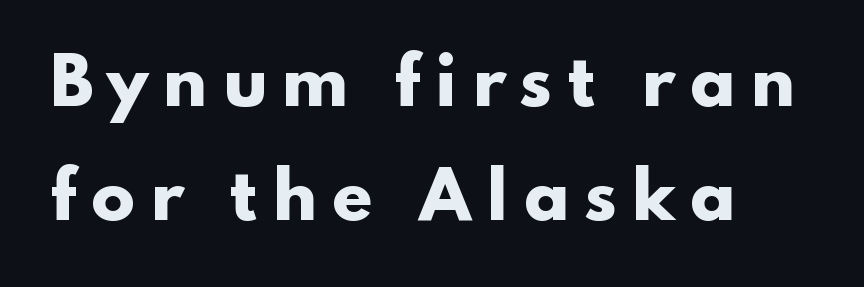
Check where the strokes stop: nothing finishes them off — pure sans. Varying glyph widths throughout — classic text-font behaviour. Posture: straight, roman, zero tilt. The sample has been set heavy, in full bold. Caption: multi-line text, flush left, ragged right. What stands out about the letter spacing? Its width — letters are far apart.
